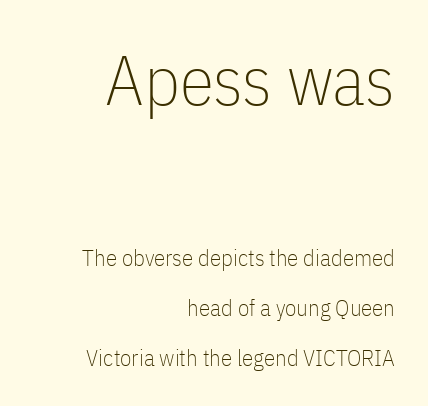
How would I describe the line gaps? Wide and relaxed. In terms of letterspacing, this is plain default setting. Spacing verdict: proportional, widths tailored to each character. Horizontally, the lines are justified to the trailing edge only. If you squint, the top block still reads clearly — it's the larger of the two.
